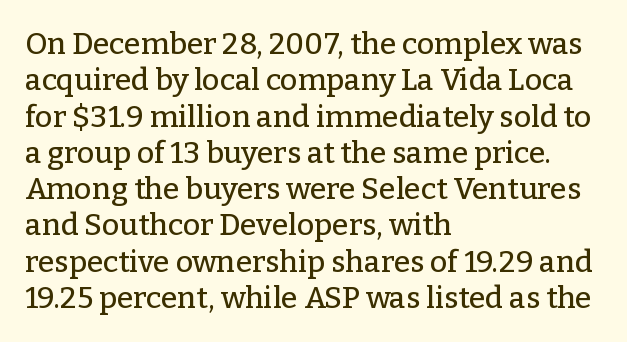
{"serif": "yes", "italic": "no", "width": "normal", "stroke_contrast": "low", "x_height": "medium", "monospaced": "no", "underline": "no", "align": "left", "line_spacing_ratio": 1.21, "letter_spacing": "normal", "letter_spacing_em": 0.0, "glyph_px": 30}
